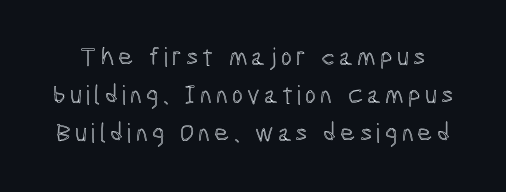
Compared with typical paragraphs, the rows here are spaced about the same. This is the regular roman posture of the typeface. Unmarked baselines from the first word to the last.
